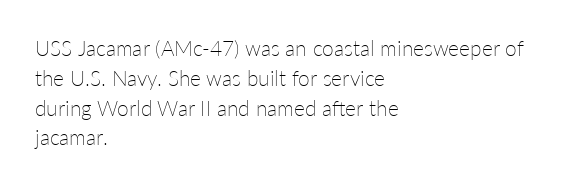
Q: Is the text bold? A: No.
Q: Is the text italic (slanted)? A: No, it is upright.
Q: Is the text underlined? A: No.
Q: How is the paragraph aligned? A: Left-aligned.
Q: Is the spacing between letters normal or unusually wide? A: Normal.
Q: Is the spacing between lines tight, normal or loose? A: Normal.
